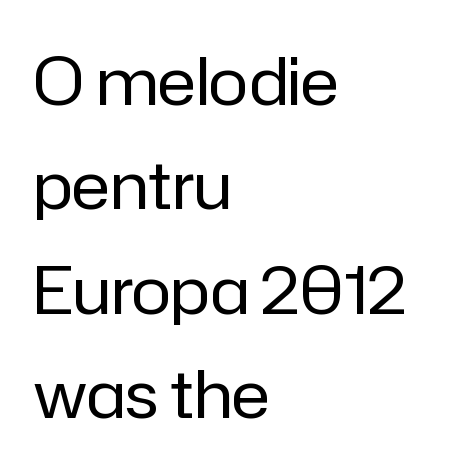
Q: Is the text bold? A: No.
Q: Is the text italic (slanted)? A: No, it is upright.
Q: Is the typeface a serif or a sans-serif typeface? A: Sans-serif.
Q: Is the text underlined? A: No.
Q: How is the paragraph aligned? A: Left-aligned.
Q: Is the spacing between letters normal or unusually wide? A: Normal.
Q: Is the spacing between lines tight, normal or loose? A: Normal.
Q: Width (condensed, normal, or wide)? A: Normal.
Q: Stroke contrast? A: Low.
Q: x-height? A: Medium.
Q: Monospaced? A: No.
